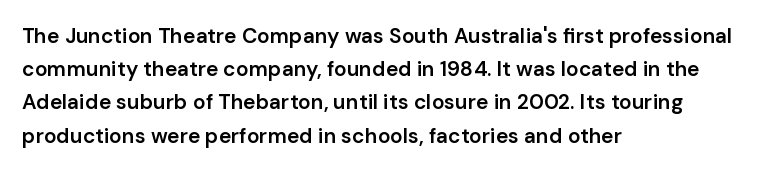
A typesetter would call this zero additional tracking. The foot of each line stays bare and open. Whoever set this chose a conventional vertical rhythm. Short and long lines alike share a common starting point at left. Stems and bowls a touch heavier than normal — semibold. The lettering stays uniformly vertical, giving the passage a roman look.
